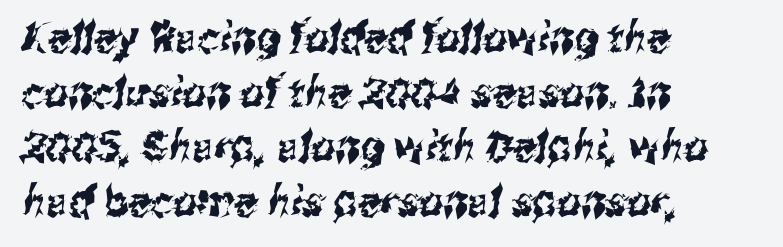
Q: Is the typeface a serif or a sans-serif typeface? A: Sans-serif.
Q: Is the text underlined? A: No.
Q: How is the paragraph aligned? A: Left-aligned.
Q: Is the spacing between letters normal or unusually wide? A: Normal.
Q: Is the spacing between lines tight, normal or loose? A: Normal.
Q: Width (condensed, normal, or wide)? A: Condensed.
Q: Stroke contrast? A: Medium.
Q: x-height? A: Medium.
Q: Monospaced? A: No.
